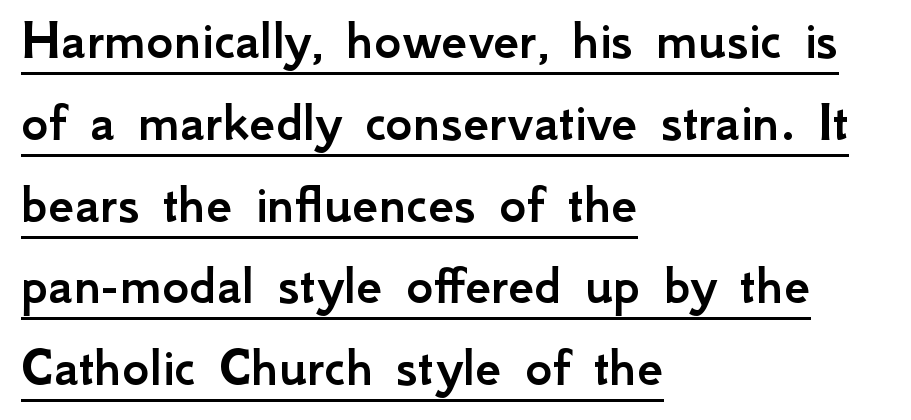
Q: Is the text italic (slanted)? A: No, it is upright.
Q: Is the typeface a serif or a sans-serif typeface? A: Sans-serif.
Q: Is the text underlined? A: Yes.
Q: How is the paragraph aligned? A: Left-aligned.
Q: Is the spacing between letters normal or unusually wide? A: Normal.
Q: Is the spacing between lines tight, normal or loose? A: Normal.
Q: Width (condensed, normal, or wide)? A: Normal.
Q: Stroke contrast? A: Low.
Q: x-height? A: Small.
Q: Monospaced? A: No.
